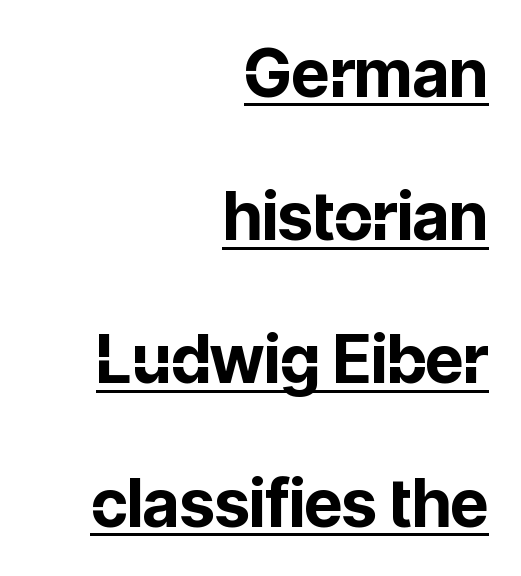
{"serif": "no", "italic": "no", "bold": "yes", "weight": "bold", "width": "normal", "stroke_contrast": "low", "x_height": "medium", "monospaced": "no", "underline": "yes", "align": "right", "line_spacing": "loose", "line_spacing_ratio": 2.17, "letter_spacing": "normal", "letter_spacing_em": 0.0, "glyph_px": 66}
